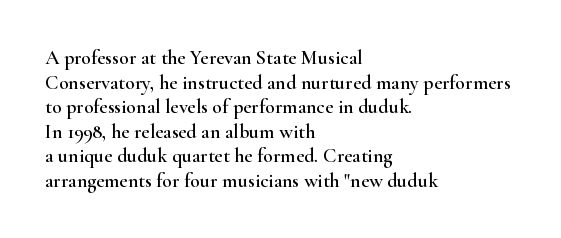
The image shows 20 px text type, upright; set left-aligned, line spacing 1.23x, normal letter spacing, not underlined.
